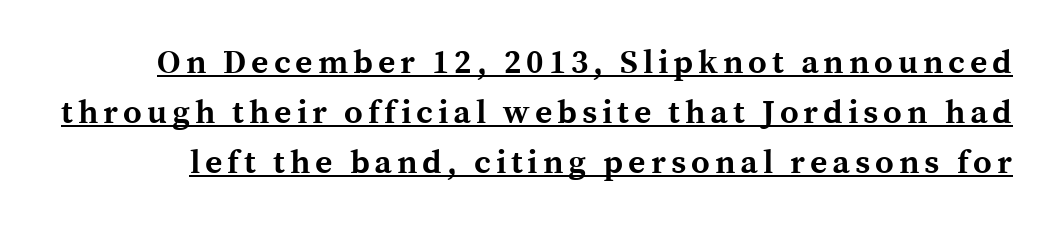
Q: Is the text bold? A: Yes.
Q: Is the text italic (slanted)? A: No, it is upright.
Q: Is the typeface a serif or a sans-serif typeface? A: Serif.
Q: Is the text underlined? A: Yes.
Q: Is the spacing between lines tight, normal or loose? A: Normal.
Q: Width (condensed, normal, or wide)? A: Normal.
Q: x-height? A: Medium.
Q: Monospaced? A: No.
